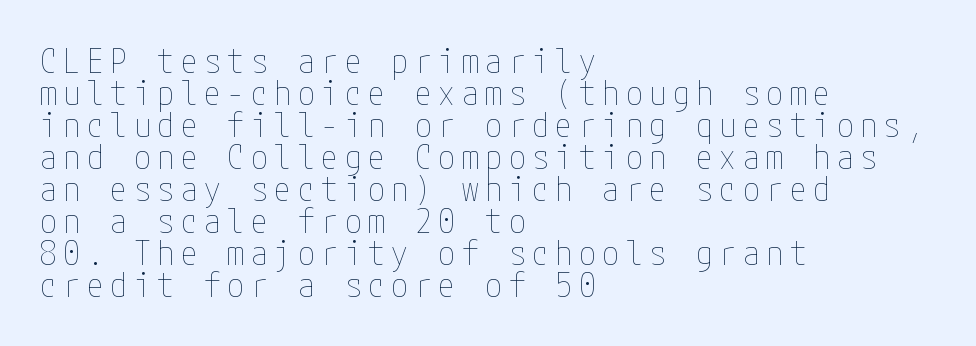
{"italic": "no", "bold": "no", "weight": "thin", "width": "condensed", "stroke_contrast": "low", "x_height": "medium", "underline": "no", "align": "left", "line_spacing": "tight", "line_spacing_ratio": 0.97, "letter_spacing": "wide", "letter_spacing_em": 0.21, "glyph_px": 33}
